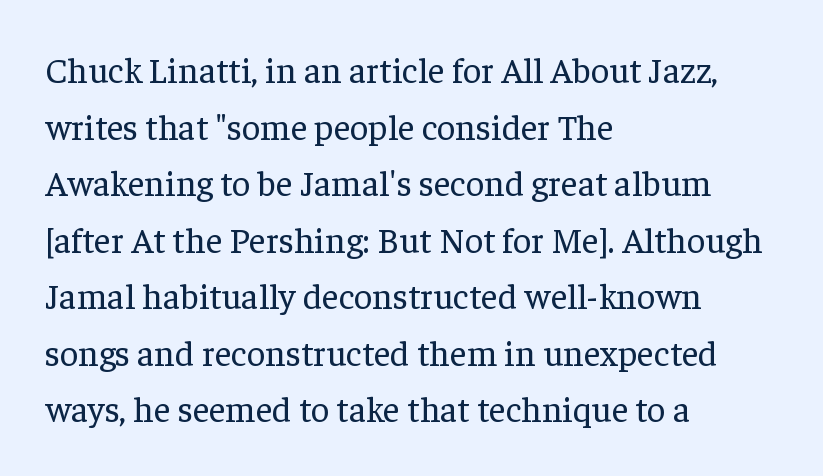
Reading down the column, the eye jumps a familiar distance to each next line. Note the varied advance widths — an 'i' is clearly narrower than an 'm'. The text block is weighted toward the left margin, trailing off unevenly rightward. The designer went with a serif here, giving each stem small feet. Decoration check: the copy has no underline.
